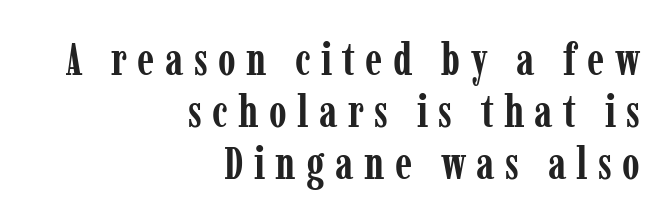
{"serif": "yes", "italic": "no", "bold": "yes", "weight": "semibold", "width": "condensed", "stroke_contrast": "low", "x_height": "medium", "monospaced": "no", "underline": "no", "align": "right", "line_spacing_ratio": 1.16, "letter_spacing": "wide", "letter_spacing_em": 0.23, "glyph_px": 45}
